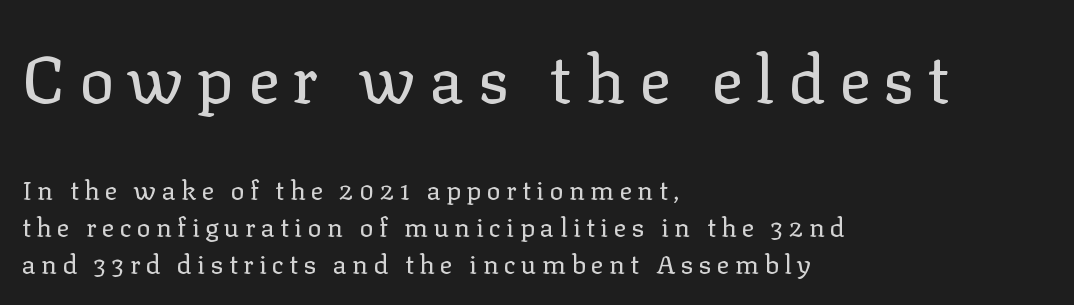
Q: Is the text bold? A: No.
Q: Is the text italic (slanted)? A: No, it is upright.
Q: Is the typeface a serif or a sans-serif typeface? A: Serif.
Q: Is the text underlined? A: No.
Q: How is the paragraph aligned? A: Left-aligned.
Q: Is the spacing between letters normal or unusually wide? A: Unusually wide.
Q: Is the spacing between lines tight, normal or loose? A: Normal.
Q: Which block of text is set in a larger size, the first (top) or the second (bottom)? A: The first (top) one.
Q: Width (condensed, normal, or wide)? A: Normal.
Q: Stroke contrast? A: Low.
Q: x-height? A: Medium.
Q: Monospaced? A: No.
